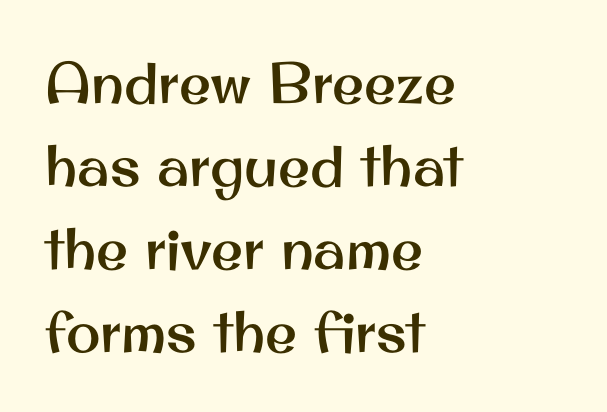
Q: Is the text italic (slanted)? A: No, it is upright.
Q: Is the typeface a serif or a sans-serif typeface? A: Sans-serif.
Q: Is the text underlined? A: No.
Q: How is the paragraph aligned? A: Left-aligned.
Q: Is the spacing between letters normal or unusually wide? A: Normal.
Q: Is the spacing between lines tight, normal or loose? A: Normal.
Q: Width (condensed, normal, or wide)? A: Normal.
Q: Stroke contrast? A: Medium.
Q: x-height? A: Small.
Q: Monospaced? A: No.
